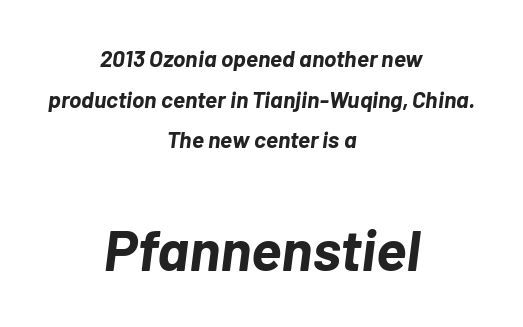
{"italic": "yes", "lean": "right", "slant_degrees": 7, "bold": "yes", "weight": "bold", "width": "normal", "stroke_contrast": "low", "x_height": "medium", "monospaced": "no", "underline": "no", "align": "center", "line_spacing_ratio": 1.77, "letter_spacing": "normal", "letter_spacing_em": 0.0, "larger_block": "second", "size_ratio": 2.52, "glyph_px": 58}
